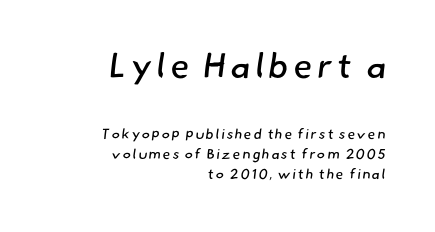
Q: Is the text bold? A: No.
Q: Is the typeface a serif or a sans-serif typeface? A: Sans-serif.
Q: Is the text underlined? A: No.
Q: How is the paragraph aligned? A: Right-aligned.
Q: Is the spacing between lines tight, normal or loose? A: Normal.
Q: Which block of text is set in a larger size, the first (top) or the second (bottom)? A: The first (top) one.
Q: Width (condensed, normal, or wide)? A: Normal.
Q: Stroke contrast? A: Low.
Q: x-height? A: Small.
Q: Monospaced? A: No.
